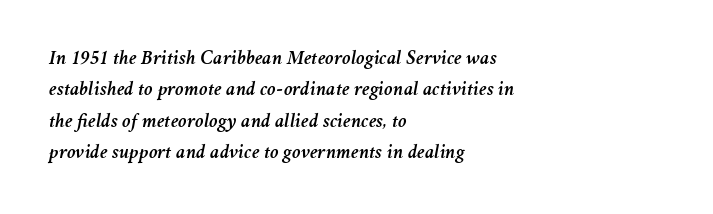
The image shows 20 px text type, italic (leaning right); set left-aligned, normal line spacing (1.57x), normal letter spacing, not underlined.
